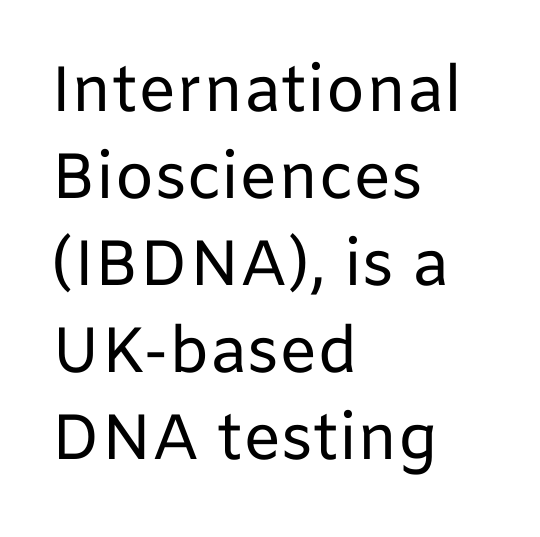
Q: Is the text bold? A: No.
Q: Is the text italic (slanted)? A: No, it is upright.
Q: Is the typeface a serif or a sans-serif typeface? A: Sans-serif.
Q: Is the text underlined? A: No.
Q: How is the paragraph aligned? A: Left-aligned.
Q: Is the spacing between letters normal or unusually wide? A: Normal.
Q: Is the spacing between lines tight, normal or loose? A: Normal.
Q: Width (condensed, normal, or wide)? A: Normal.
Q: Stroke contrast? A: Low.
Q: x-height? A: Medium.
Q: Monospaced? A: No.
